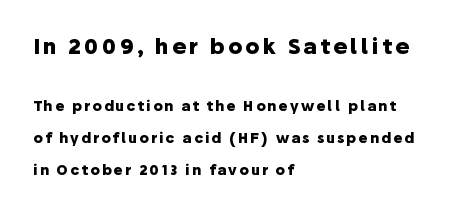
Nope, not italic — everything's standing straight. A dark, heavy texture on the line: the type is bold. Quick note: underline off. These two chunks differ in scale, with the top chunk taking the larger measure.
